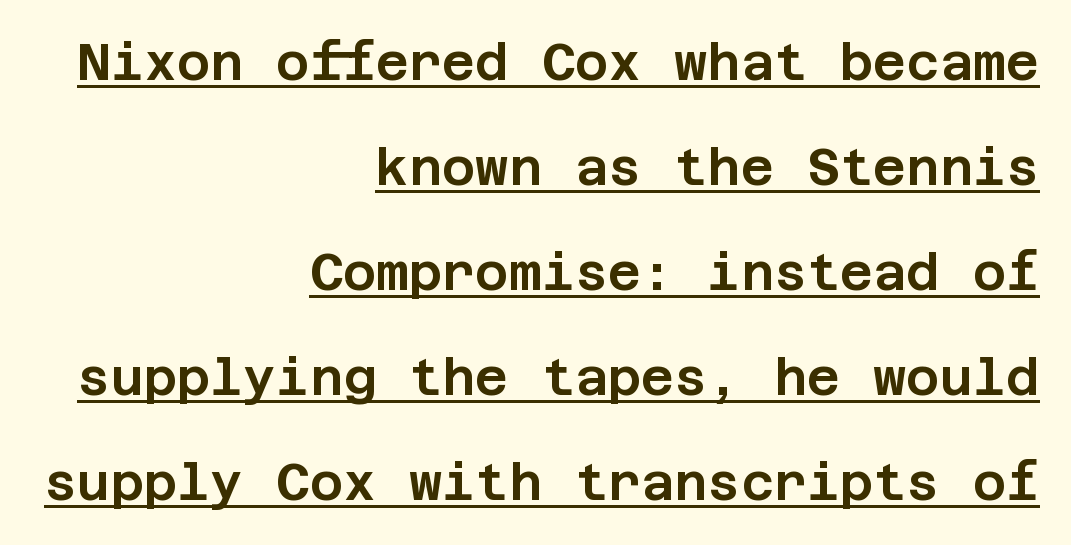
Q: Is the text italic (slanted)? A: No, it is upright.
Q: Is the typeface a serif or a sans-serif typeface? A: Sans-serif.
Q: Is the text underlined? A: Yes.
Q: How is the paragraph aligned? A: Right-aligned.
Q: Is the spacing between letters normal or unusually wide? A: Normal.
Q: Is the spacing between lines tight, normal or loose? A: Loose.
Q: Width (condensed, normal, or wide)? A: Normal.
Q: Stroke contrast? A: Low.
Q: x-height? A: Large.
